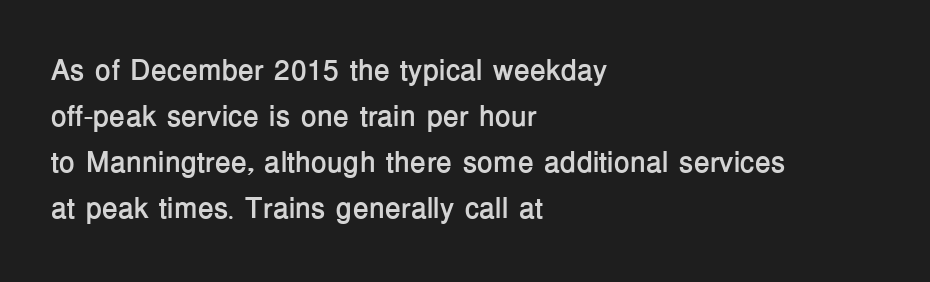
Q: Is the text bold? A: Yes.
Q: Is the text italic (slanted)? A: No, it is upright.
Q: Is the typeface a serif or a sans-serif typeface? A: Sans-serif.
Q: Is the text underlined? A: No.
Q: How is the paragraph aligned? A: Left-aligned.
Q: Is the spacing between letters normal or unusually wide? A: Normal.
Q: Is the spacing between lines tight, normal or loose? A: Normal.
Q: Width (condensed, normal, or wide)? A: Normal.
Q: Stroke contrast? A: Low.
Q: x-height? A: Medium.
Q: Monospaced? A: No.
